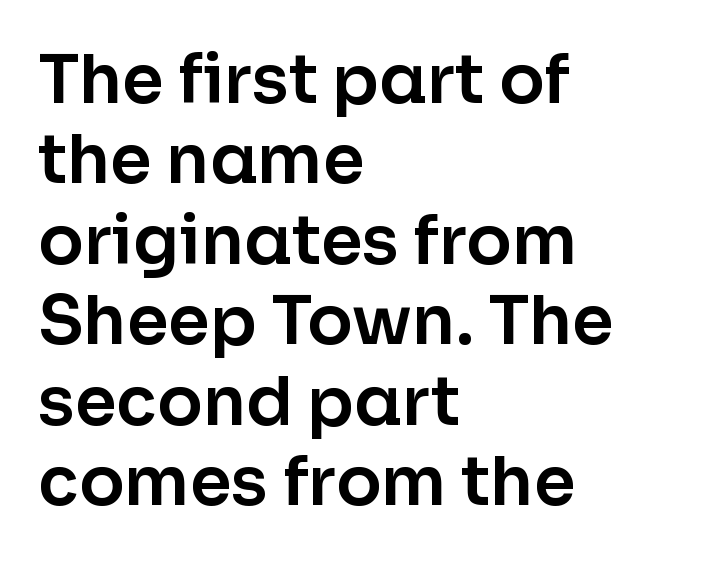
Q: Is the text italic (slanted)? A: No, it is upright.
Q: Is the typeface a serif or a sans-serif typeface? A: Sans-serif.
Q: Is the text underlined? A: No.
Q: How is the paragraph aligned? A: Left-aligned.
Q: Is the spacing between letters normal or unusually wide? A: Normal.
Q: Width (condensed, normal, or wide)? A: Normal.
Q: Stroke contrast? A: Low.
Q: x-height? A: Medium.
Q: Monospaced? A: No.
